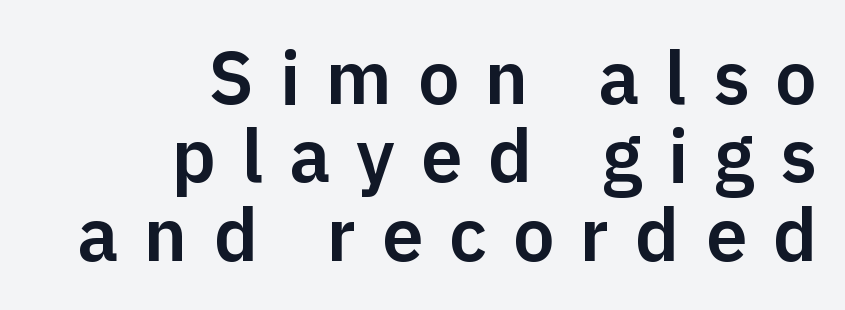
{"serif": "no", "italic": "no", "width": "normal", "stroke_contrast": "low", "x_height": "medium", "monospaced": "no", "underline": "no", "align": "right", "line_spacing": "tight", "line_spacing_ratio": 1.06, "letter_spacing": "wide", "letter_spacing_em": 0.35, "glyph_px": 74}
